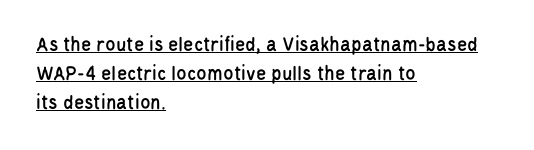
Q: Is the text italic (slanted)? A: No, it is upright.
Q: Is the text underlined? A: Yes.
Q: How is the paragraph aligned? A: Left-aligned.
Q: Is the spacing between letters normal or unusually wide? A: Normal.
Q: Is the spacing between lines tight, normal or loose? A: Normal.
